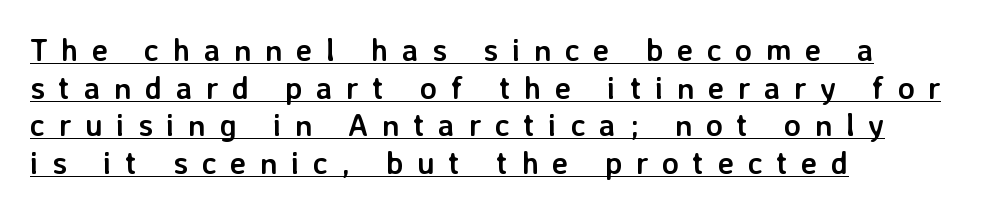
The image shows 31 px semibold sans-serif type, upright; set left-aligned, line spacing 1.21x, unusually wide letter spacing (+0.44 em), underlined; low stroke contrast and a medium x-height.
